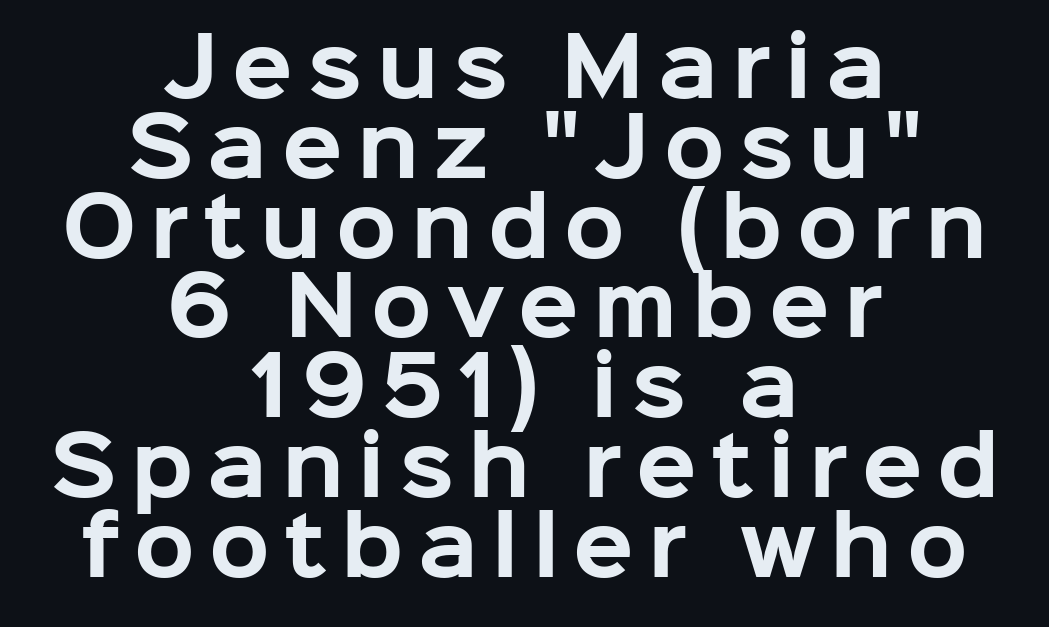
Vertically, the passage feels compressed, each row crowding the next. What weight is shown? A full bold with thick strokes. Unlike a traditional serif, this face leaves its strokes unadorned. Horizontal alignment here is central, giving a formal, balanced look. No word sits above an underline.
